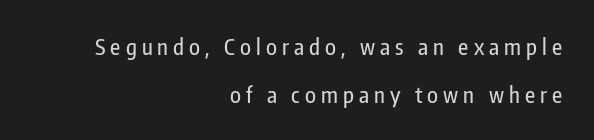
All the whitespace from short lines collects on the left. Students, note that the glyphs here are deliberately spaced far apart. In terms of leading, this rendering errs on the spacious side. Lines of text with bare space underneath.
